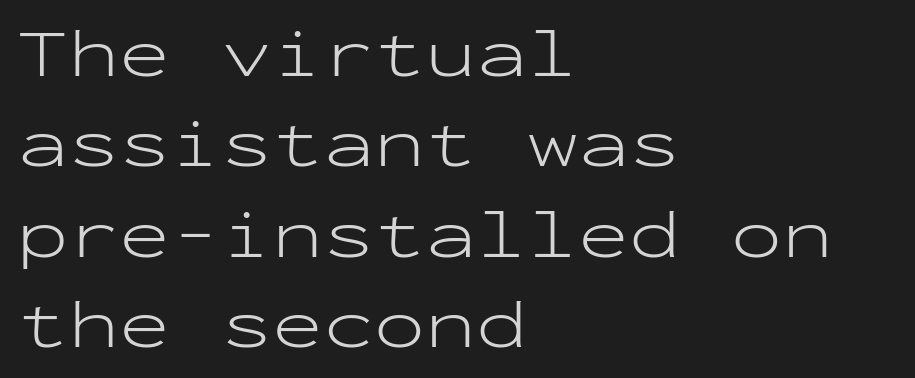
{"serif": "no", "italic": "no", "bold": "no", "weight": "light", "width": "wide", "stroke_contrast": "low", "x_height": "medium", "monospaced": "yes", "underline": "no", "align": "left", "line_spacing": "normal", "line_spacing_ratio": 1.33, "letter_spacing": "normal", "letter_spacing_em": 0.0, "glyph_px": 68}
